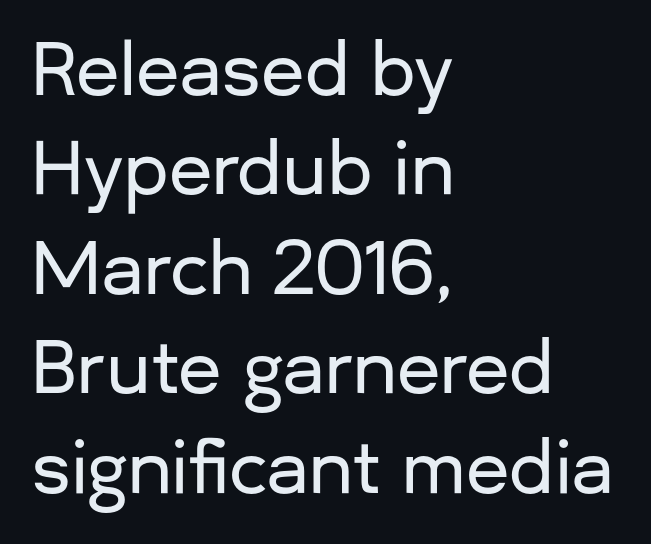
The image shows 71 px sans-serif type, upright; set left-aligned, normal line spacing (1.4x), normal letter spacing, not underlined; low stroke contrast and a medium x-height.
